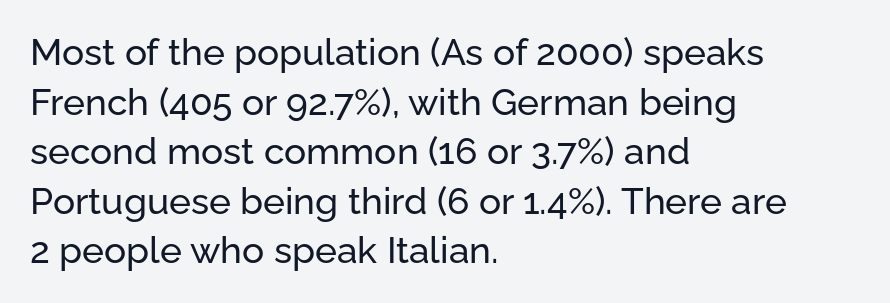
The image shows 37 px sans-serif type, upright; set left-aligned, normal line spacing (1.34x), normal letter spacing, not underlined; low stroke contrast and a medium x-height.
